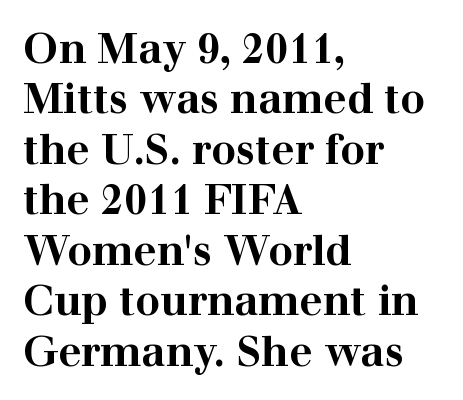
{"serif": "yes", "italic": "no", "bold": "yes", "weight": "bold", "width": "wide", "stroke_contrast": "high", "x_height": "medium", "monospaced": "no", "underline": "no", "align": "left", "line_spacing_ratio": 1.23, "letter_spacing": "normal", "letter_spacing_em": 0.0, "glyph_px": 41}
